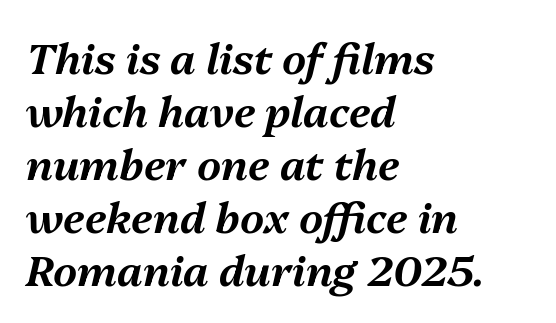
{"italic": "yes", "lean": "right", "slant_degrees": 13, "width": "normal", "stroke_contrast": "medium", "x_height": "medium", "monospaced": "no", "underline": "no", "align": "left", "line_spacing": "normal", "line_spacing_ratio": 1.26, "letter_spacing": "normal", "letter_spacing_em": 0.0, "glyph_px": 42}
